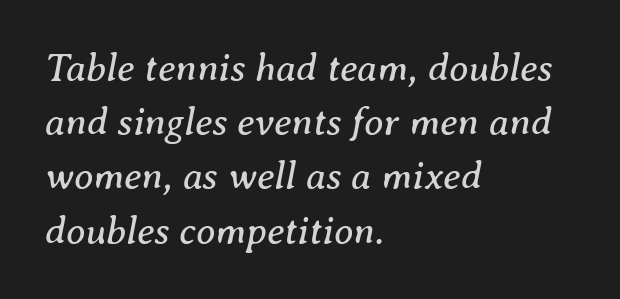
Q: Is the text bold? A: No.
Q: Is the text italic (slanted)? A: Yes, it leans right by about 8 degrees.
Q: Is the typeface a serif or a sans-serif typeface? A: Serif.
Q: Is the text underlined? A: No.
Q: How is the paragraph aligned? A: Left-aligned.
Q: Is the spacing between letters normal or unusually wide? A: Normal.
Q: Is the spacing between lines tight, normal or loose? A: Normal.
Q: Width (condensed, normal, or wide)? A: Normal.
Q: Stroke contrast? A: Medium.
Q: x-height? A: Medium.
Q: Monospaced? A: No.
